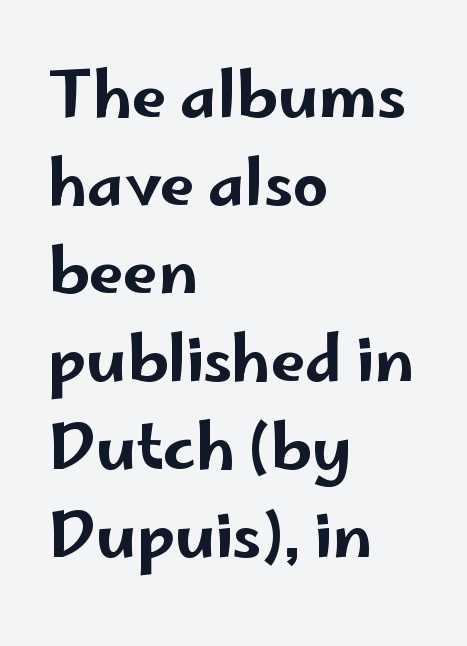
{"serif": "no", "italic": "no", "width": "wide", "stroke_contrast": "low", "x_height": "small", "monospaced": "no", "underline": "no", "align": "left", "line_spacing": "normal", "line_spacing_ratio": 1.42, "letter_spacing": "normal", "letter_spacing_em": 0.0, "glyph_px": 62}
